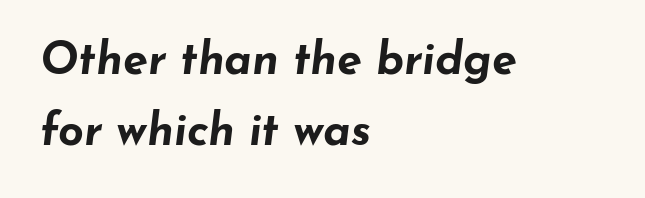
Q: Is the text bold? A: Yes.
Q: Is the text italic (slanted)? A: Yes, it leans right by about 7 degrees.
Q: Is the text underlined? A: No.
Q: How is the paragraph aligned? A: Left-aligned.
Q: Is the spacing between letters normal or unusually wide? A: Normal.
Q: Is the spacing between lines tight, normal or loose? A: Normal.
Q: Width (condensed, normal, or wide)? A: Wide.
Q: Stroke contrast? A: Low.
Q: x-height? A: Small.
Q: Monospaced? A: No.
